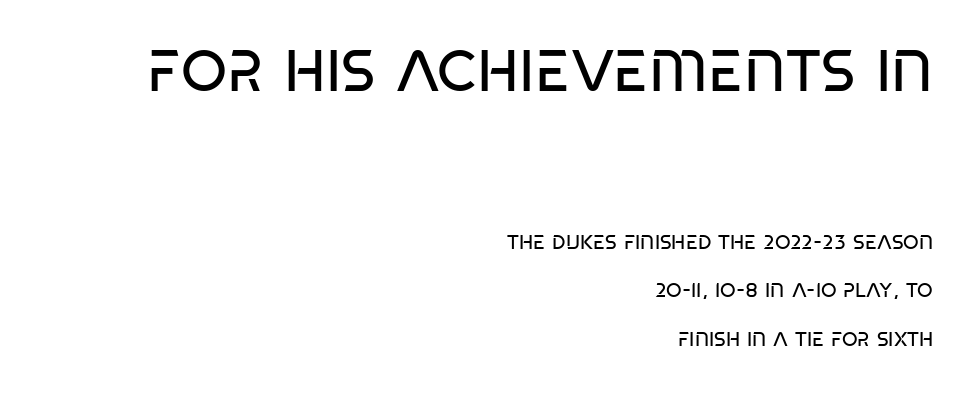
The image shows 59 px regular-weight, condensed sans-serif type, upright; set right-aligned, loose line spacing (2.42x), normal letter spacing, not underlined; the first (top) block is 2.95x larger; low stroke contrast and a large x-height.
